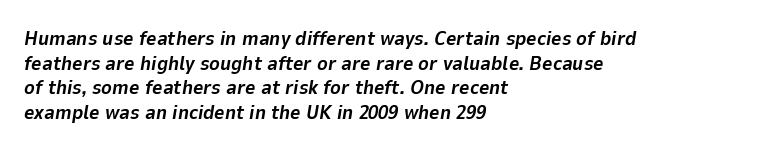
Q: Is the text bold? A: Yes.
Q: Is the text italic (slanted)? A: Yes, it leans right by about 9 degrees.
Q: Is the text underlined? A: No.
Q: How is the paragraph aligned? A: Left-aligned.
Q: Is the spacing between letters normal or unusually wide? A: Normal.
